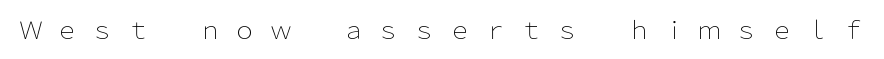
Rendered with straight, roman letterforms. Students, note that the glyphs here are deliberately spaced far apart. These glyphs show unthickened strokes, regular width or finer. Nobody drew a line under any word here.
